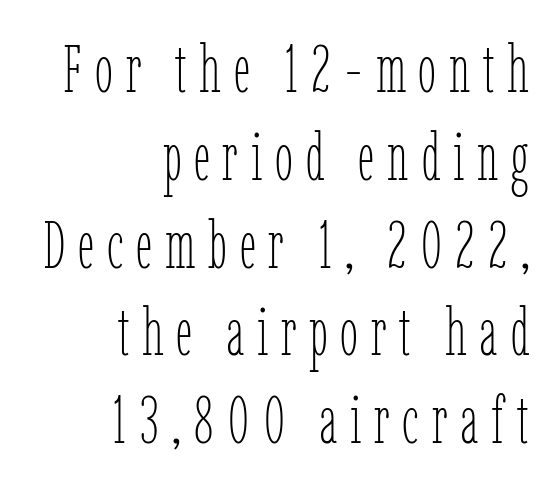
Is this a heavy cut? Hardly; it is regular or lighter. Type without underlining. A roman cut, with each character standing at attention. The letters advance in unequal steps, a hallmark of proportional type. The compositor pushed each line to the right boundary. Vertically, the passage feels balanced, rows spaced as you'd expect.
